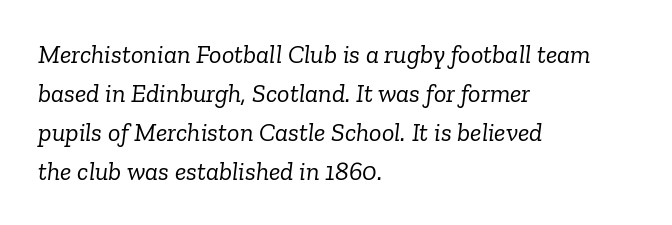
The image shows 26 px text type, italic (leaning right); set left-aligned, normal line spacing (1.5x), normal letter spacing, not underlined.
